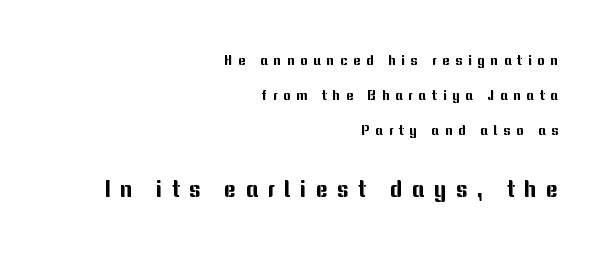
The image shows 23 px text type, upright; set right-aligned, loose line spacing (2.49x), unusually wide letter spacing (+0.41 em), not underlined; the second (bottom) block is 1.64x larger.
